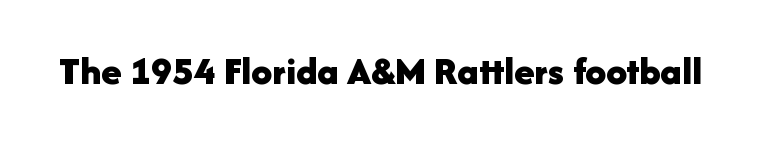
The image shows 41 px bold sans-serif type, upright; set normal letter spacing, not underlined; low stroke contrast and a medium x-height.
